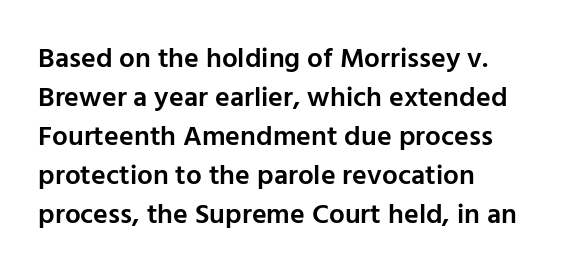
Does extra space separate the letters? No, they use regular spacing. Varying glyph widths throughout — classic text-font behaviour. The rendering anchors every line to the left-hand side. Heft: intermediate — a semibold. Glance below the letters and you will spot only blank space.
